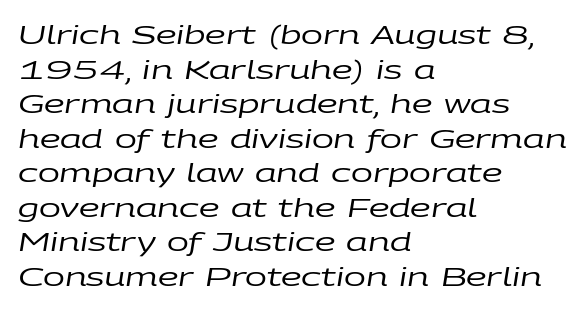
Q: Is the text bold? A: No.
Q: Is the text italic (slanted)? A: Yes, it leans right by about 9 degrees.
Q: Is the text underlined? A: No.
Q: How is the paragraph aligned? A: Left-aligned.
Q: Is the spacing between letters normal or unusually wide? A: Normal.
Q: Is the spacing between lines tight, normal or loose? A: Normal.
